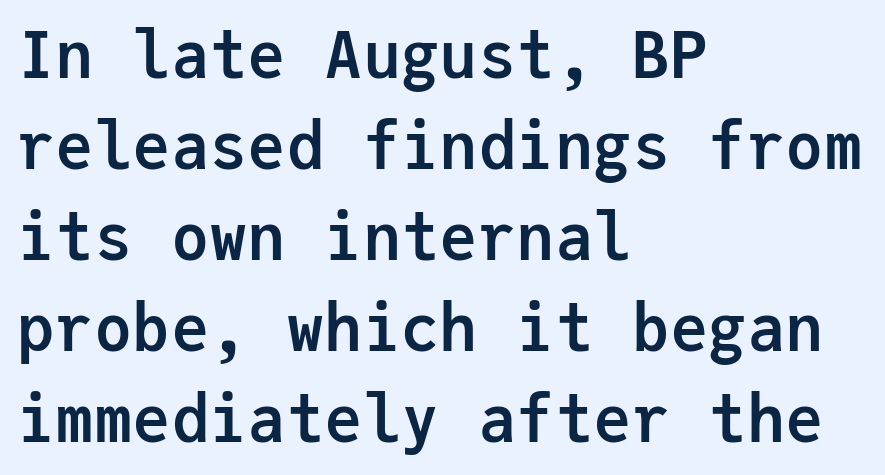
The horizontal fit of the characters is conventional and even. The space directly below the letters is spotless. Its strokes are broad and dark, the hallmark of bold type. Nothing sits at the stroke ends, so this counts as sans-serif. Interline gaps are of average width in this sample. Italic: no, the glyphs are upright roman.
